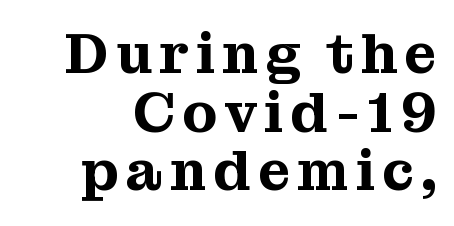
The image shows 57 px serif type, upright; set right-aligned, tight line spacing (1.03x), not underlined; medium stroke contrast and a medium x-height.
